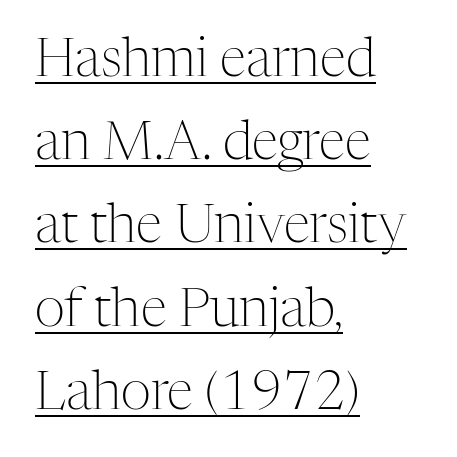
The image shows 53 px light serif type, upright; set left-aligned, normal line spacing (1.57x), normal letter spacing, underlined; medium stroke contrast and a medium x-height.
